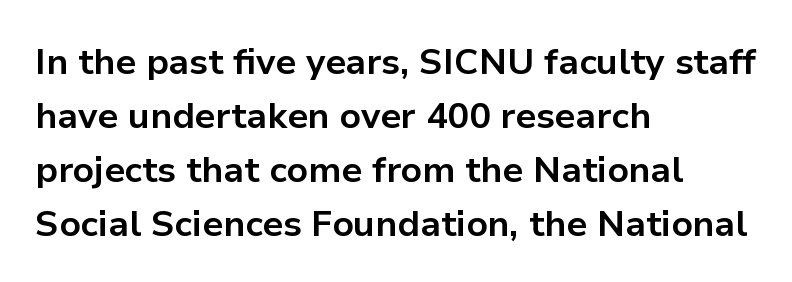
Each row of text sits above clean, open space. Left-aligned paragraph, ragged on the right. Here the glyphs are tracked normally, forming tight word shapes. Summary of vertical rhythm: regular, with standard interline spacing.
